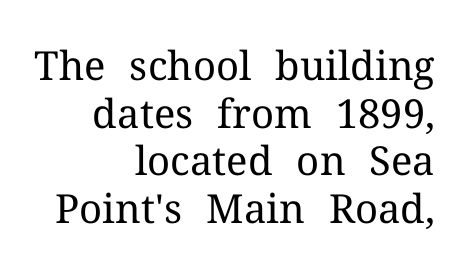
Q: Is the text bold? A: No.
Q: Is the text italic (slanted)? A: No, it is upright.
Q: Is the typeface a serif or a sans-serif typeface? A: Serif.
Q: Is the text underlined? A: No.
Q: How is the paragraph aligned? A: Right-aligned.
Q: Is the spacing between letters normal or unusually wide? A: Normal.
Q: Width (condensed, normal, or wide)? A: Normal.
Q: Stroke contrast? A: Medium.
Q: x-height? A: Medium.
Q: Monospaced? A: No.
